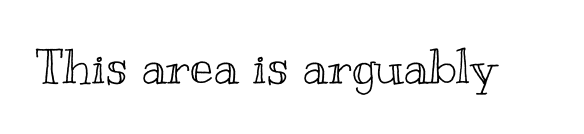
Q: Is the text italic (slanted)? A: No, it is upright.
Q: Is the text underlined? A: No.
Q: Is the spacing between letters normal or unusually wide? A: Normal.
Q: Width (condensed, normal, or wide)? A: Wide.
Q: x-height? A: Small.
Q: Monospaced? A: No.
